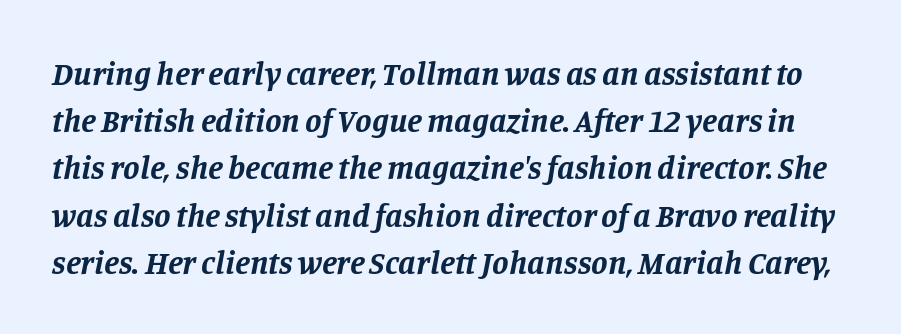
{"serif": "yes", "italic": "yes", "lean": "right", "slant_degrees": 11, "bold": "yes", "weight": "bold", "width": "normal", "stroke_contrast": "low", "x_height": "large", "monospaced": "no", "underline": "no", "line_spacing": "normal", "line_spacing_ratio": 1.43, "letter_spacing": "normal", "letter_spacing_em": 0.0, "glyph_px": 33}
